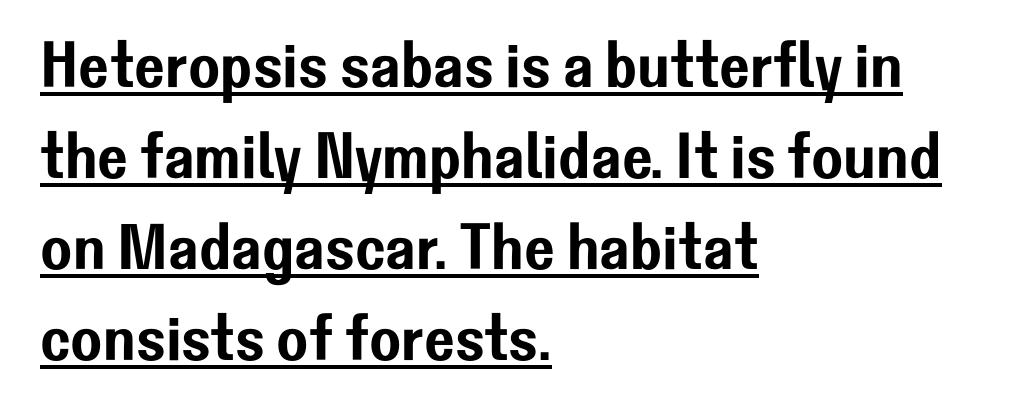
A typographer would call this underscored text. The type family on display is of the sans-serif kind. You could not count columns in this text — the font is proportionally spaced. Which margin do the lines hug? The left one — the right edge is uneven. The space between consecutive lines is moderate. This is roman type, the default non-slanted kind.
